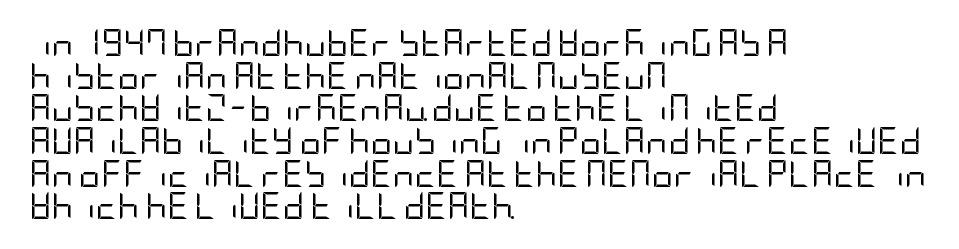
What stands out about the letter spacing? Nothing — it is the standard amount. This is not heavy type; no bold has been used. Just letters on the line, the space beneath them empty. Notice how the stems are strictly vertical — no italics here. This rendering uses left alignment, leaving the right contour irregular.
